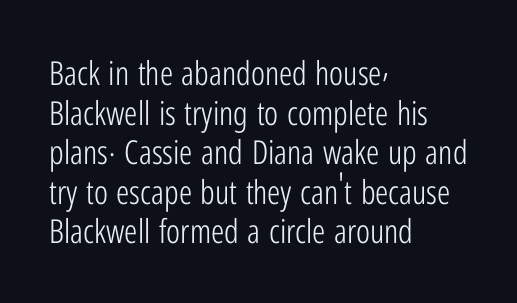
The image shows 33 px light, condensed sans-serif type, upright; set left-aligned, line spacing 1.2x, normal letter spacing, not underlined; low stroke contrast and a medium x-height.
